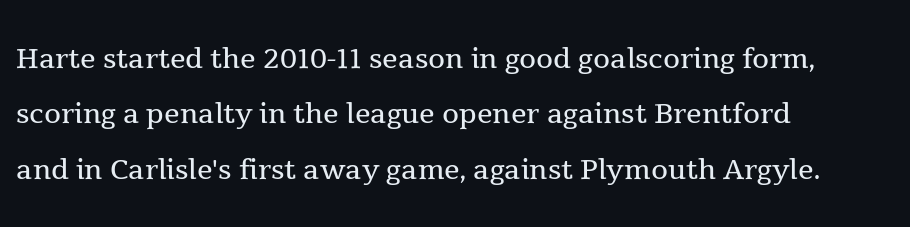
Q: Is the text bold? A: No.
Q: Is the text italic (slanted)? A: No, it is upright.
Q: Is the typeface a serif or a sans-serif typeface? A: Serif.
Q: Is the text underlined? A: No.
Q: How is the paragraph aligned? A: Left-aligned.
Q: Is the spacing between letters normal or unusually wide? A: Normal.
Q: Is the spacing between lines tight, normal or loose? A: Normal.
Q: Width (condensed, normal, or wide)? A: Normal.
Q: x-height? A: Medium.
Q: Monospaced? A: No.
